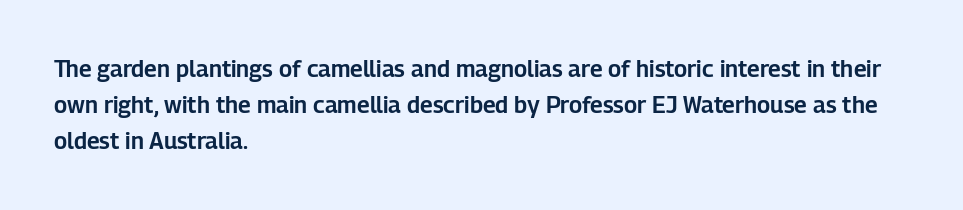
The image shows 23 px text type, upright; set left-aligned, normal line spacing (1.57x), normal letter spacing, not underlined.
